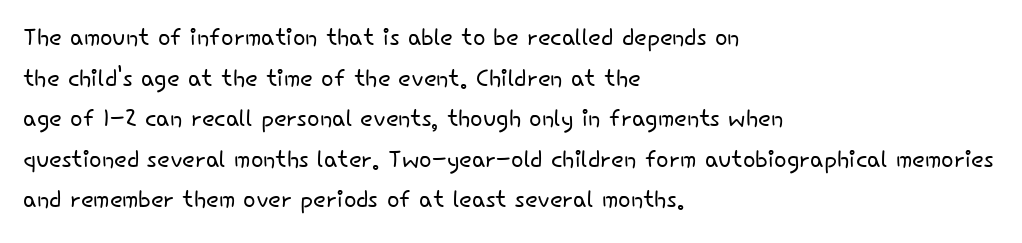
The face used here is proportionally spaced, like ordinary book or web type. Is the stroke heavy? The answer is a plain regular-or-lighter. Any mark beneath the type? The region is blank. This sample uses an upright cut, with every glyph sitting square on the baseline. Standard letterfit; no display-style spreading of the glyphs. The paragraph has a hard left edge and a soft right edge.
